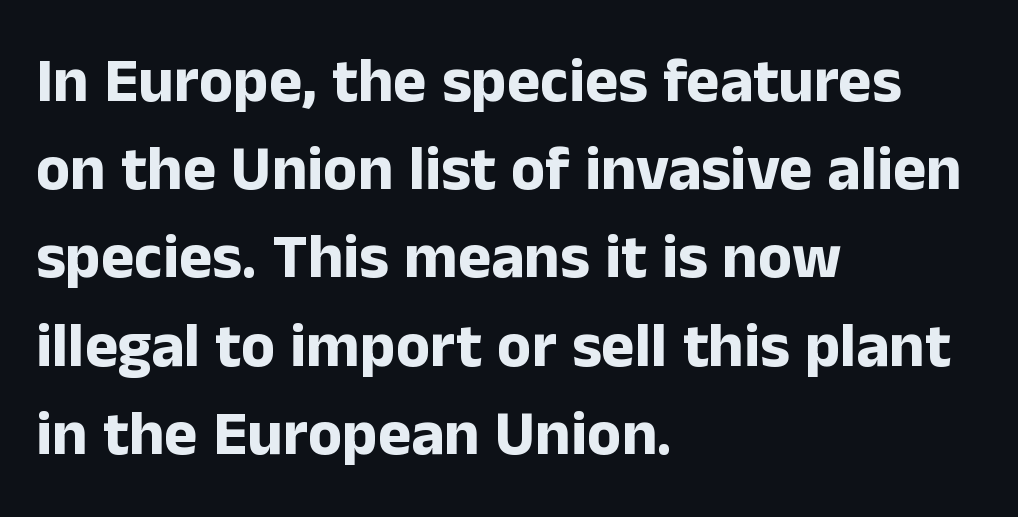
{"serif": "no", "italic": "no", "bold": "yes", "weight": "bold", "width": "normal", "stroke_contrast": "low", "x_height": "medium", "monospaced": "no", "underline": "no", "align": "left", "line_spacing": "normal", "line_spacing_ratio": 1.4, "letter_spacing": "normal", "letter_spacing_em": 0.0, "glyph_px": 63}
